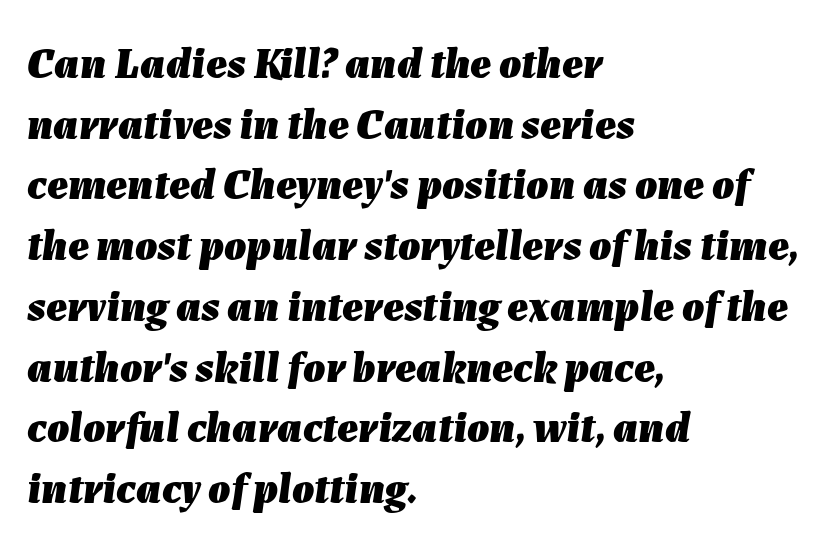
Q: Is the text bold? A: Yes.
Q: Is the text italic (slanted)? A: Yes, it leans right by about 7 degrees.
Q: Is the text underlined? A: No.
Q: How is the paragraph aligned? A: Left-aligned.
Q: Is the spacing between letters normal or unusually wide? A: Normal.
Q: Is the spacing between lines tight, normal or loose? A: Normal.
Q: Width (condensed, normal, or wide)? A: Normal.
Q: Stroke contrast? A: Low.
Q: x-height? A: Medium.
Q: Monospaced? A: No.
